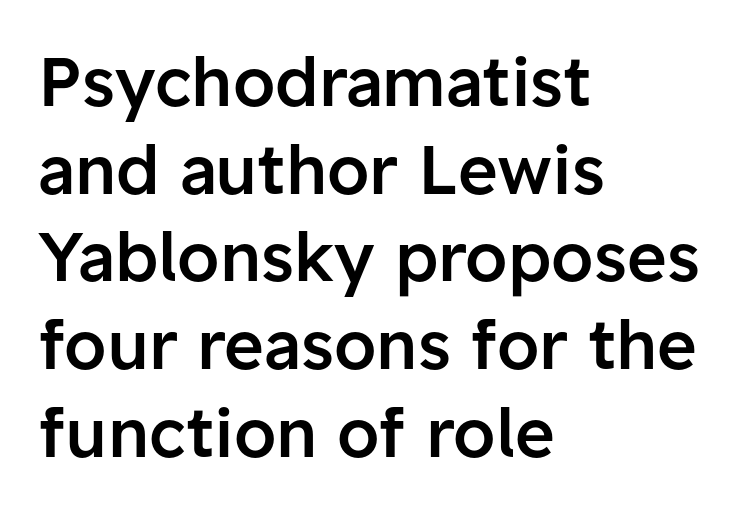
The image shows 68 px semibold sans-serif type, upright; set left-aligned, normal line spacing (1.29x), normal letter spacing, not underlined; low stroke contrast and a medium x-height.
